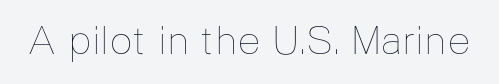
Q: Is the text bold? A: No.
Q: Is the text italic (slanted)? A: No, it is upright.
Q: Is the text underlined? A: No.
Q: Is the spacing between letters normal or unusually wide? A: Normal.
Q: Width (condensed, normal, or wide)? A: Normal.
Q: Stroke contrast? A: Low.
Q: x-height? A: Medium.
Q: Monospaced? A: No.
